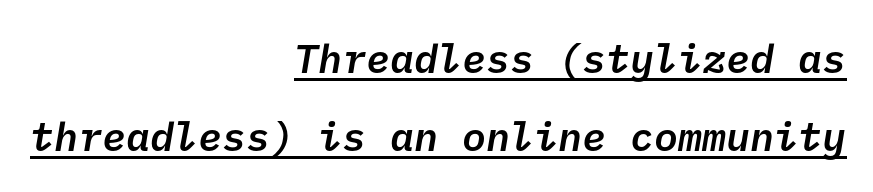
Q: Is the text bold? A: Semi-bold.
Q: Is the typeface a serif or a sans-serif typeface? A: Sans-serif.
Q: Is the text underlined? A: Yes.
Q: How is the paragraph aligned? A: Right-aligned.
Q: Is the spacing between letters normal or unusually wide? A: Normal.
Q: Is the spacing between lines tight, normal or loose? A: Loose.
Q: Width (condensed, normal, or wide)? A: Normal.
Q: Stroke contrast? A: Low.
Q: x-height? A: Medium.
